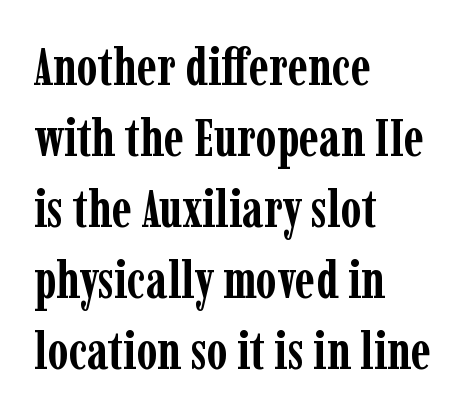
The image shows 53 px semibold, condensed serif type, upright; set left-aligned, normal line spacing (1.34x), normal letter spacing, not underlined; low stroke contrast and a medium x-height.
